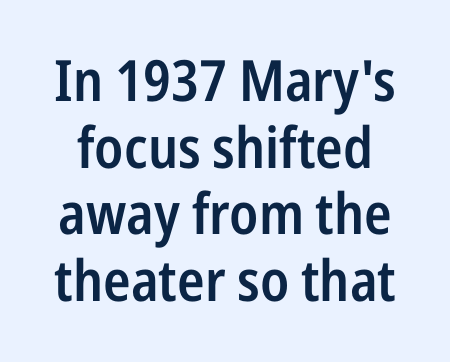
The letters sit at their default tracking, neither squeezed nor spread. These lines are rendered in a variable-pitch font. The space beneath each line is pristine and unruled. A bit beefed up — I'd call it semibold rather than bold. The characters display no serif detailing; their extremities are plain. Do the letters lean? They stand straight.
